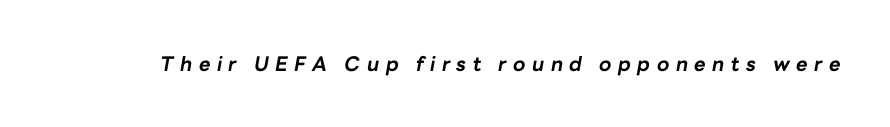
Q: Is the text bold? A: Yes.
Q: Is the text italic (slanted)? A: Yes, it leans right by about 10 degrees.
Q: Is the text underlined? A: No.
Q: Is the spacing between letters normal or unusually wide? A: Unusually wide.
